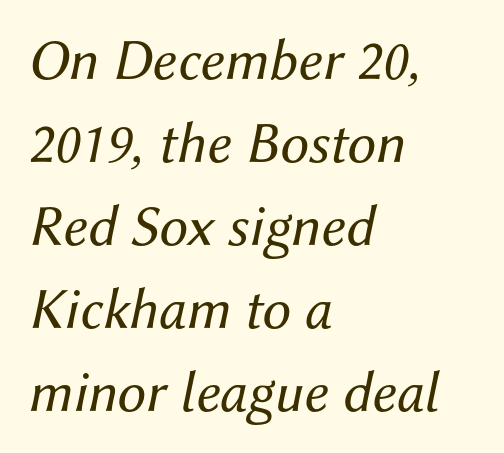
Is the stroke heavy? The answer is a plain regular-or-lighter. These lines keep a tight, regular rhythm from letter to letter. The passage is arranged the way most books set body copy — flush left. Baseline-to-baseline distance is the conventional proportion of letter height. Tall strokes in this sample are angled rather than plumb.
